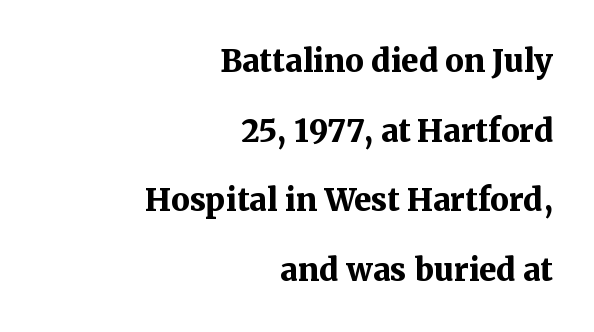
The image shows 31 px bold serif type, upright; set right-aligned, loose line spacing (2.25x), normal letter spacing, not underlined; medium stroke contrast and a medium x-height.
